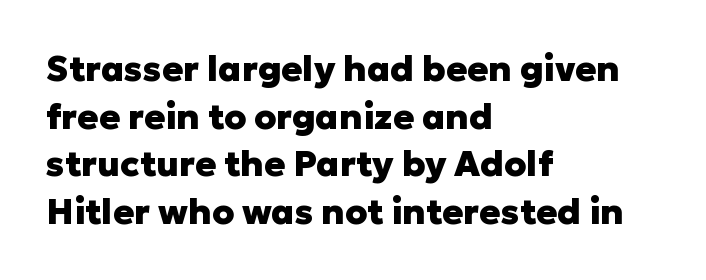
{"serif": "no", "italic": "no", "bold": "yes", "weight": "heavy", "width": "normal", "stroke_contrast": "low", "x_height": "medium", "monospaced": "no", "underline": "no", "align": "left", "line_spacing": "normal", "line_spacing_ratio": 1.36, "letter_spacing": "normal", "letter_spacing_em": 0.0, "glyph_px": 35}
